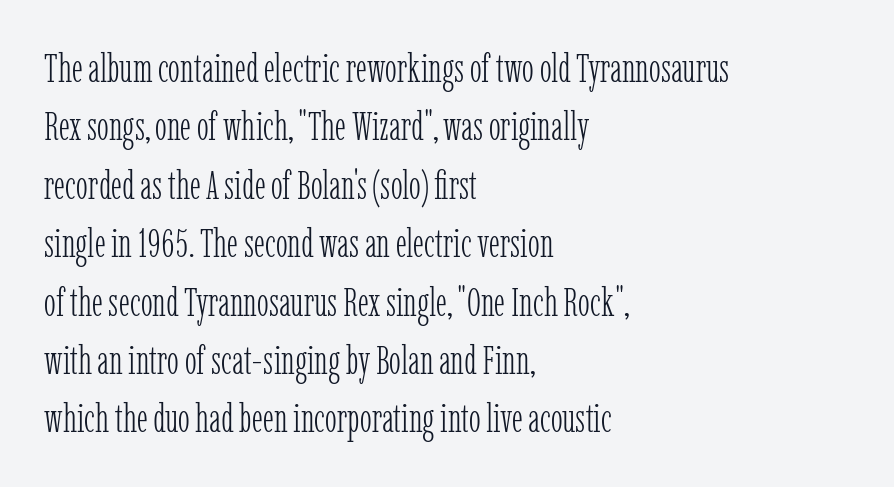
The image shows 40 px light, condensed serif type, upright; set left-aligned, normal line spacing (1.46x), normal letter spacing, not underlined; low stroke contrast and a medium x-height.
